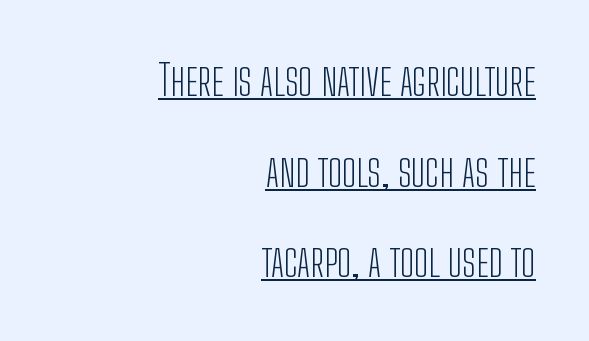
The image shows 42 px light, condensed sans-serif type, upright; set right-aligned, loose line spacing (2.16x), normal letter spacing, underlined; low stroke contrast and a medium x-height.
